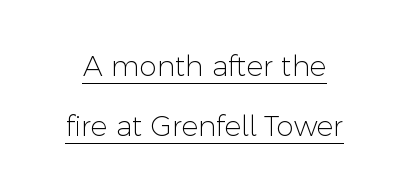
The image shows 28 px light sans-serif type, upright; set loose line spacing (2.16x), normal letter spacing, underlined; low stroke contrast and a medium x-height.
